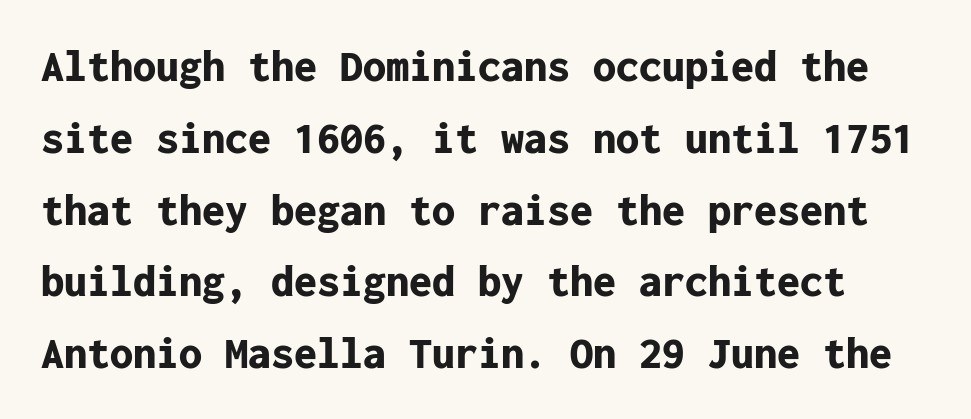
{"serif": "no", "italic": "no", "bold": "yes", "weight": "bold", "width": "normal", "stroke_contrast": "low", "x_height": "medium", "monospaced": "yes", "underline": "no", "line_spacing": "normal", "line_spacing_ratio": 1.56, "letter_spacing": "normal", "letter_spacing_em": 0.0, "glyph_px": 46}
